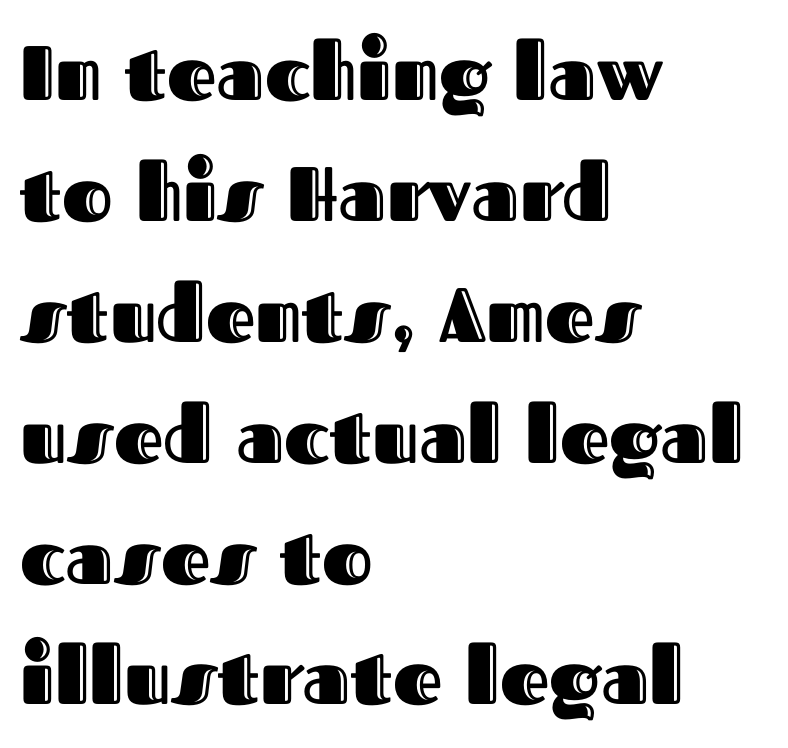
This sample uses plain, unmodified letter spacing. The rendering uses natural spacing where letterforms have individual widths. The zone under the glyphs is completely vacant. Line starts are locked; line ends wander. Successive baselines arrive at the customary interval.
